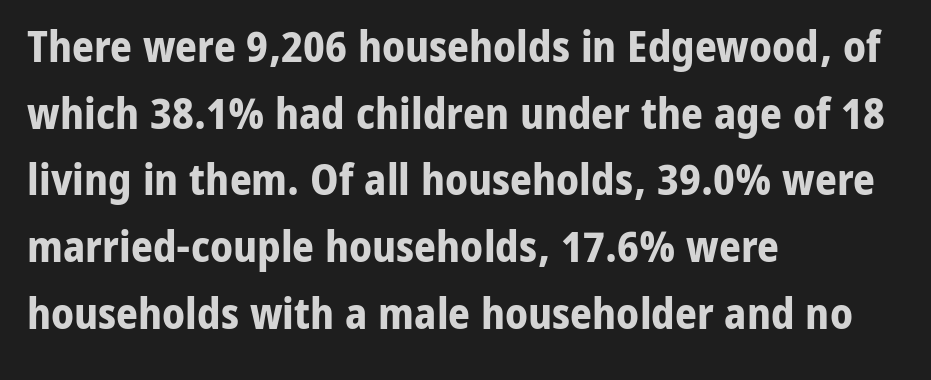
Q: Is the text bold? A: Yes.
Q: Is the text italic (slanted)? A: No, it is upright.
Q: Is the typeface a serif or a sans-serif typeface? A: Sans-serif.
Q: Is the text underlined? A: No.
Q: How is the paragraph aligned? A: Left-aligned.
Q: Is the spacing between letters normal or unusually wide? A: Normal.
Q: Is the spacing between lines tight, normal or loose? A: Normal.
Q: Width (condensed, normal, or wide)? A: Normal.
Q: Stroke contrast? A: Low.
Q: x-height? A: Medium.
Q: Monospaced? A: No.
